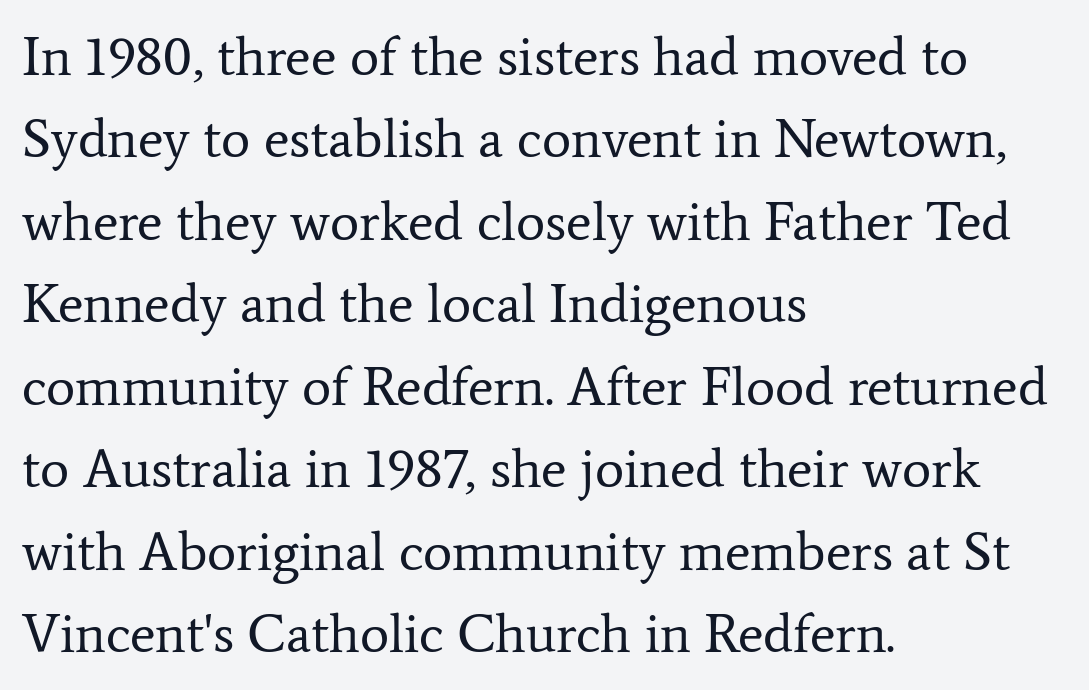
These glyphs show unthickened strokes, regular width or finer. Is there any slant? The stems are plumb. The rendering uses a moderate line-height, typical for paragraphs. Here the designer chose a conventional face with non-uniform glyph widths. This rendering uses left alignment, leaving the right contour irregular.
